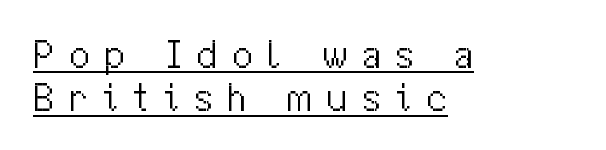
The image shows 39 px light sans-serif type, upright; set left-aligned, tight line spacing (1.11x), unusually wide letter spacing (+0.35 em), underlined; medium stroke contrast and a medium x-height.
